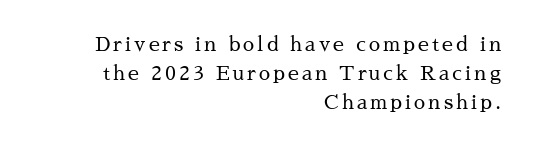
Q: Is the text bold? A: No.
Q: Is the text italic (slanted)? A: No, it is upright.
Q: Is the text underlined? A: No.
Q: How is the paragraph aligned? A: Right-aligned.
Q: Is the spacing between lines tight, normal or loose? A: Normal.
